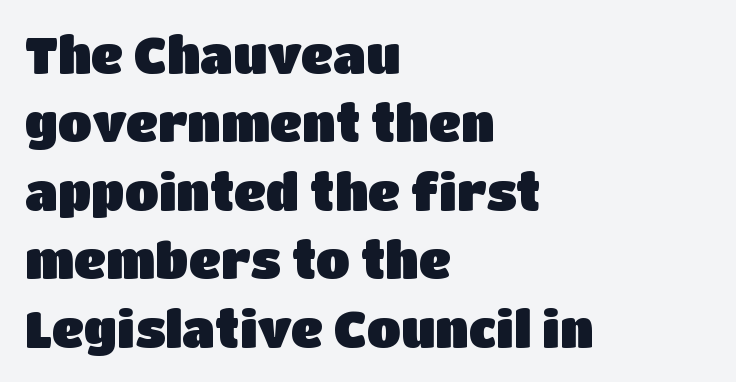
{"serif": "no", "italic": "no", "width": "normal", "stroke_contrast": "low", "x_height": "large", "monospaced": "no", "underline": "no", "align": "left", "line_spacing": "normal", "line_spacing_ratio": 1.37, "letter_spacing": "normal", "letter_spacing_em": 0.0, "glyph_px": 50}
